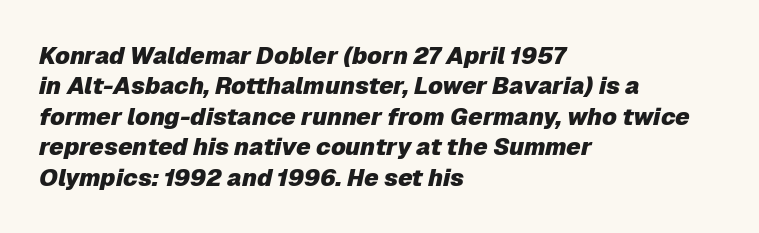
Q: Is the text bold? A: Yes.
Q: Is the text italic (slanted)? A: Yes, it leans right by about 12 degrees.
Q: Is the text underlined? A: No.
Q: How is the paragraph aligned? A: Left-aligned.
Q: Is the spacing between letters normal or unusually wide? A: Normal.
Q: Is the spacing between lines tight, normal or loose? A: Normal.
